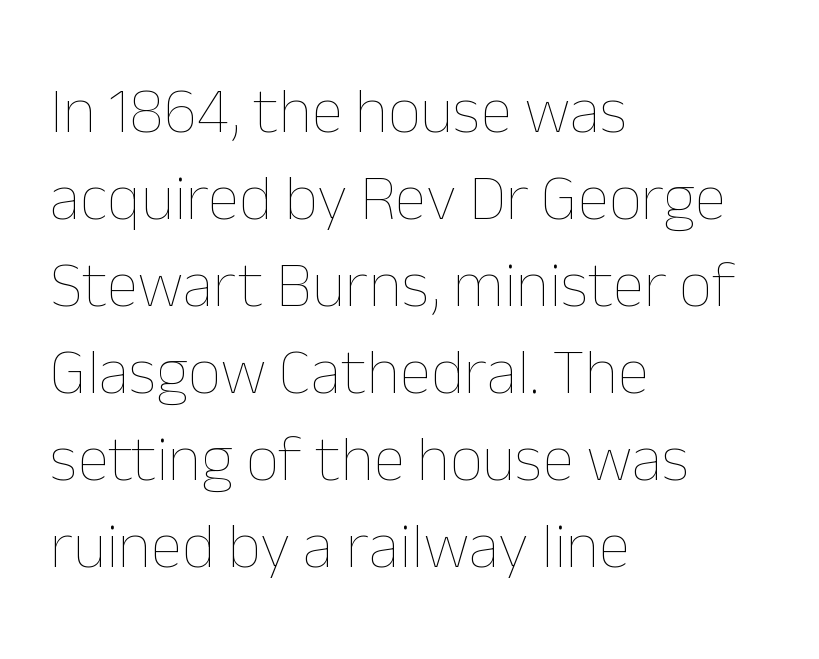
Q: Is the text bold? A: No.
Q: Is the text italic (slanted)? A: No, it is upright.
Q: Is the text underlined? A: No.
Q: How is the paragraph aligned? A: Left-aligned.
Q: Is the spacing between letters normal or unusually wide? A: Normal.
Q: Is the spacing between lines tight, normal or loose? A: Normal.
Q: Width (condensed, normal, or wide)? A: Normal.
Q: Stroke contrast? A: Low.
Q: x-height? A: Medium.
Q: Monospaced? A: No.
